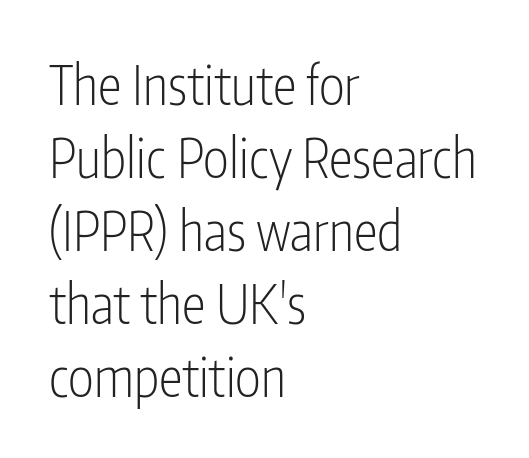
Q: Is the text bold? A: No.
Q: Is the text italic (slanted)? A: No, it is upright.
Q: Is the typeface a serif or a sans-serif typeface? A: Sans-serif.
Q: Is the text underlined? A: No.
Q: How is the paragraph aligned? A: Left-aligned.
Q: Is the spacing between letters normal or unusually wide? A: Normal.
Q: Is the spacing between lines tight, normal or loose? A: Normal.
Q: Width (condensed, normal, or wide)? A: Condensed.
Q: Stroke contrast? A: Low.
Q: x-height? A: Medium.
Q: Monospaced? A: No.
